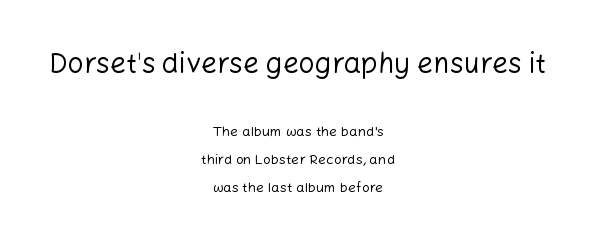
Q: Is the text bold? A: No.
Q: Is the text italic (slanted)? A: No, it is upright.
Q: Is the typeface a serif or a sans-serif typeface? A: Sans-serif.
Q: Is the text underlined? A: No.
Q: How is the paragraph aligned? A: Centered.
Q: Is the spacing between letters normal or unusually wide? A: Normal.
Q: Is the spacing between lines tight, normal or loose? A: Loose.
Q: Which block of text is set in a larger size, the first (top) or the second (bottom)? A: The first (top) one.
Q: Width (condensed, normal, or wide)? A: Normal.
Q: Stroke contrast? A: Low.
Q: x-height? A: Medium.
Q: Monospaced? A: No.
